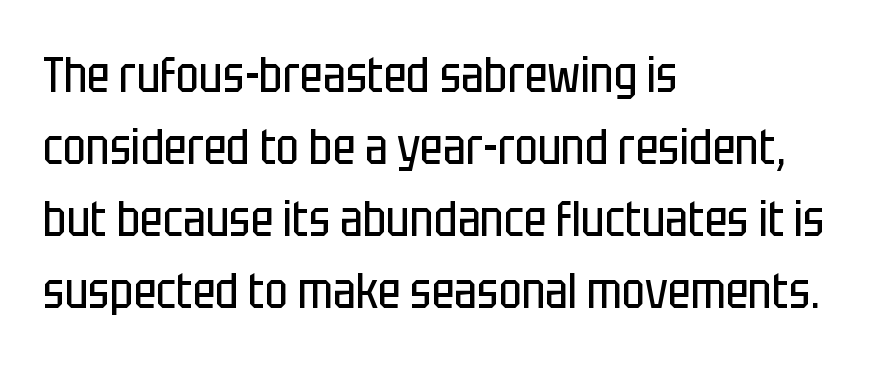
Has an underline been added? It has not. The rows are spaced the way most documents space them. The letters look calm and open, with moderate or lighter stems. Spacing verdict: proportional, widths tailored to each character.
